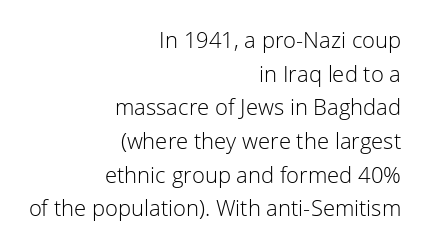
The image shows 22 px text type, upright; set right-aligned, normal line spacing (1.53x), normal letter spacing, not underlined.
